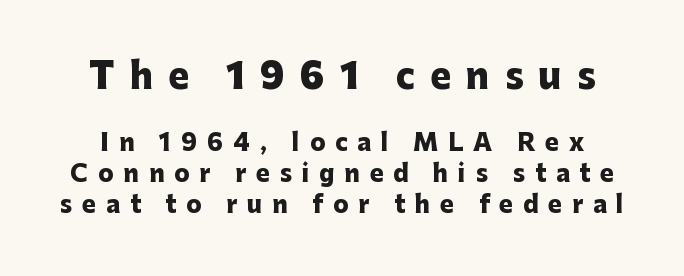
The image shows 35 px heavy sans-serif type, upright; set normal line spacing (1.34x), unusually wide letter spacing (+0.43 em), not underlined; the first (top) block is 1.52x larger; low stroke contrast and a medium x-height.
